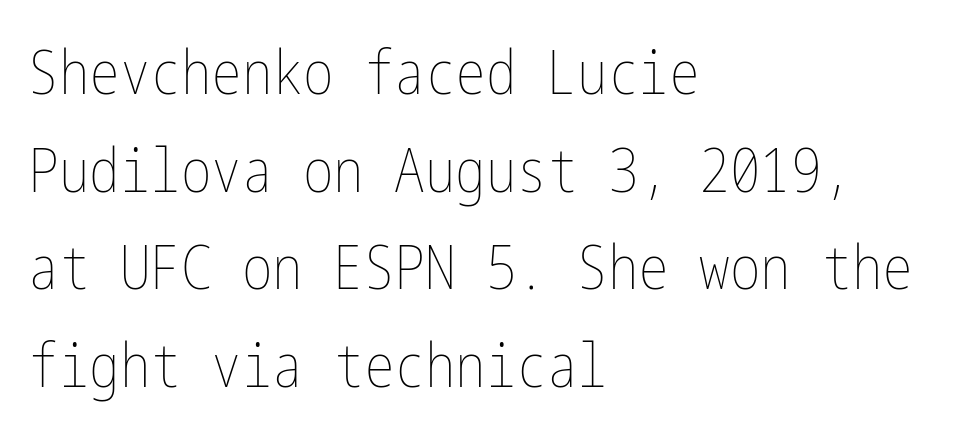
The image shows 61 px thin, condensed type, upright; set left-aligned, normal line spacing (1.6x), normal letter spacing, not underlined; low stroke contrast and a medium x-height.
